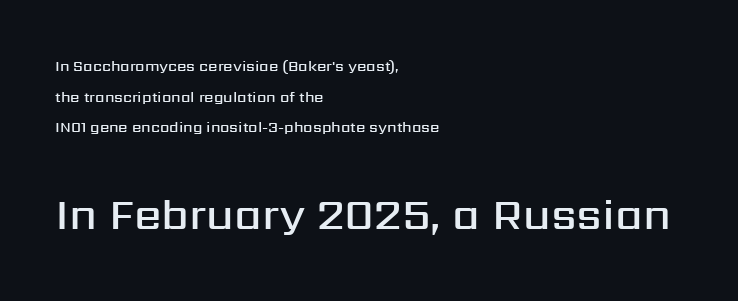
The image shows 44 px semibold sans-serif type, upright; set left-aligned, loose line spacing (2.05x), normal letter spacing, not underlined; the second (bottom) block is 2.93x larger; medium stroke contrast and a medium x-height.
